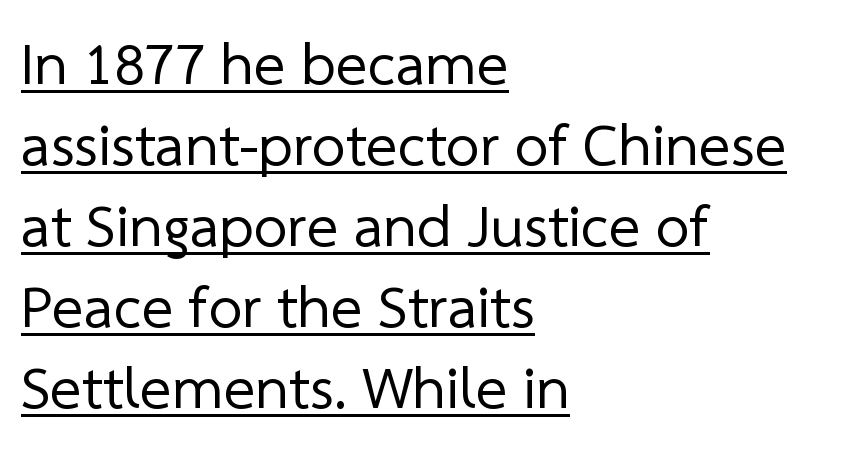
The image shows 60 px regular-weight sans-serif type; set left-aligned, normal line spacing (1.35x), normal letter spacing, underlined; low stroke contrast and a medium x-height.
